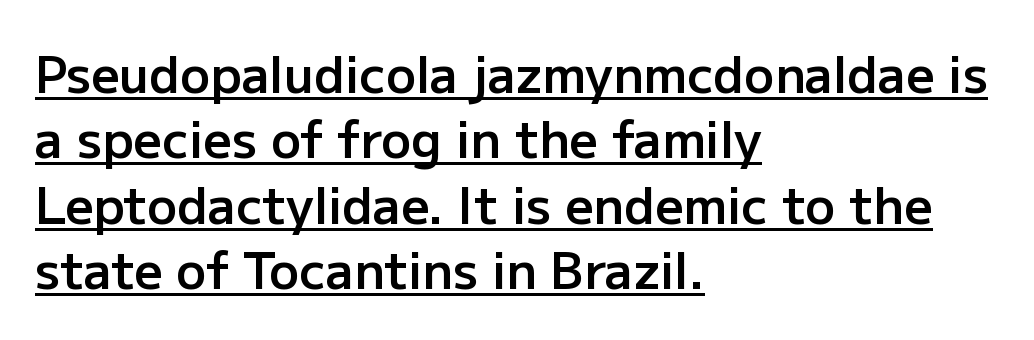
{"serif": "no", "italic": "no", "bold": "semi", "weight": "semibold", "width": "normal", "stroke_contrast": "low", "x_height": "medium", "monospaced": "no", "underline": "yes", "align": "left", "line_spacing": "normal", "line_spacing_ratio": 1.31, "letter_spacing": "normal", "letter_spacing_em": 0.0, "glyph_px": 50}
